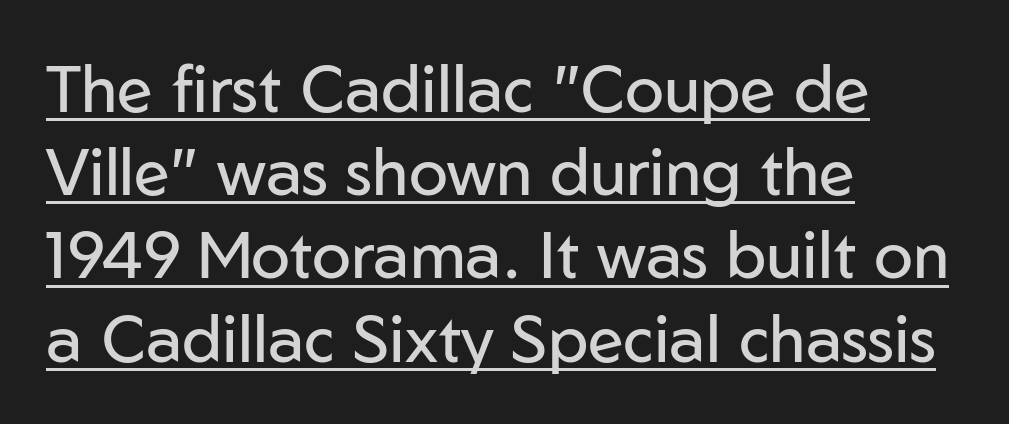
The image shows 65 px regular-weight sans-serif type, upright; set left-aligned, normal line spacing (1.28x), normal letter spacing, underlined; low stroke contrast and a medium x-height.
